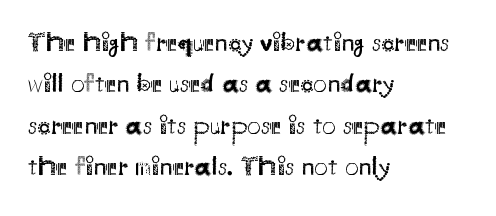
{"italic": "no", "bold": "no", "underline": "no", "align": "left", "line_spacing": "normal", "line_spacing_ratio": 1.53, "letter_spacing": "normal", "letter_spacing_em": 0.0, "glyph_px": 27}
